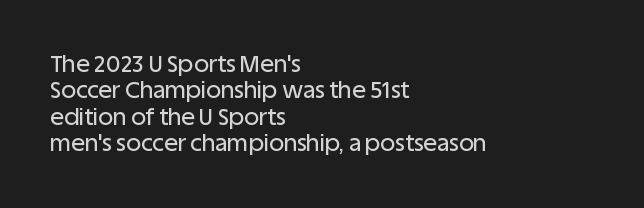
Default kerning and tracking; the words read as compact shapes. Cramped leading. In CSS terms this would be text-align: left. The lettering holds an erect, upright posture throughout. Honestly, there is no underline to notice here at all.
